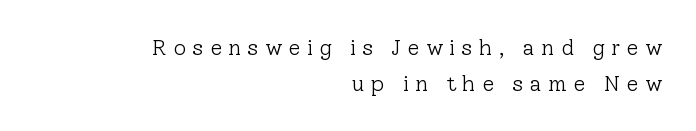
Quick note: interline space is typical. The words here are not underlined. This is the regular roman posture of the typeface. This sample uses expanded letter spacing, leaving extra air between glyphs. These glyphs show unthickened strokes, regular width or finer.
